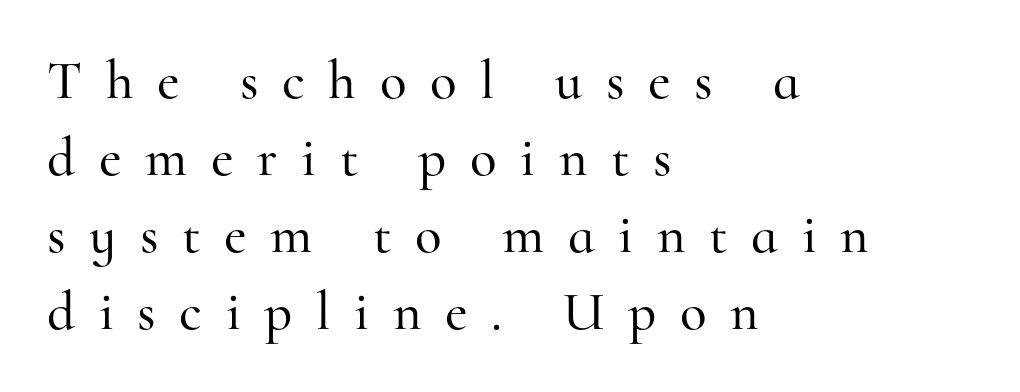
{"serif": "yes", "italic": "no", "width": "normal", "stroke_contrast": "high", "x_height": "small", "monospaced": "no", "underline": "no", "align": "left", "line_spacing": "normal", "line_spacing_ratio": 1.4, "letter_spacing": "wide", "letter_spacing_em": 0.43, "glyph_px": 55}
